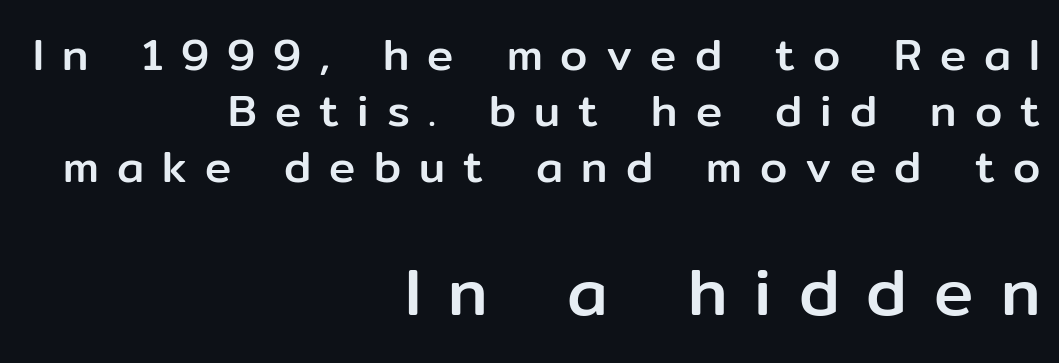
Q: Is the text italic (slanted)? A: No, it is upright.
Q: Is the typeface a serif or a sans-serif typeface? A: Sans-serif.
Q: Is the text underlined? A: No.
Q: How is the paragraph aligned? A: Right-aligned.
Q: Is the spacing between letters normal or unusually wide? A: Unusually wide.
Q: Is the spacing between lines tight, normal or loose? A: Normal.
Q: Which block of text is set in a larger size, the first (top) or the second (bottom)? A: The second (bottom) one.
Q: Width (condensed, normal, or wide)? A: Normal.
Q: Stroke contrast? A: Low.
Q: x-height? A: Medium.
Q: Monospaced? A: No.
